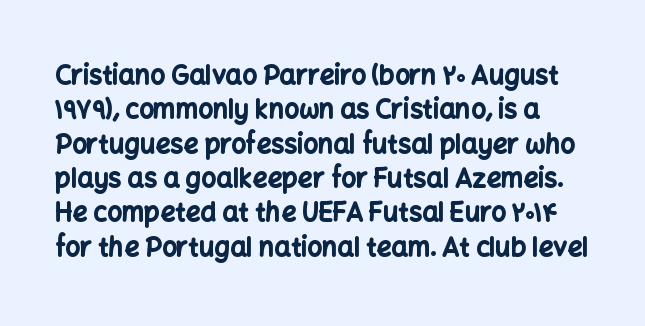
The strokes are fattened all the way to bold. Lines of text with bare space underneath. In terms of posture, this sample is upright. The gaps between neighbouring characters are ordinary and unremarkable.
